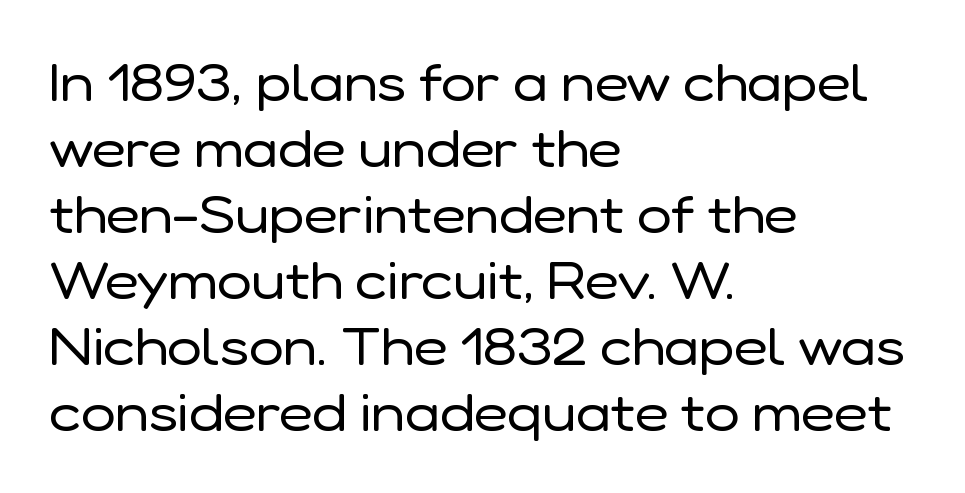
{"serif": "no", "italic": "no", "bold": "no", "weight": "regular", "width": "normal", "stroke_contrast": "low", "x_height": "medium", "monospaced": "no", "underline": "no", "align": "left", "line_spacing": "normal", "line_spacing_ratio": 1.27, "letter_spacing": "normal", "letter_spacing_em": 0.0, "glyph_px": 52}
